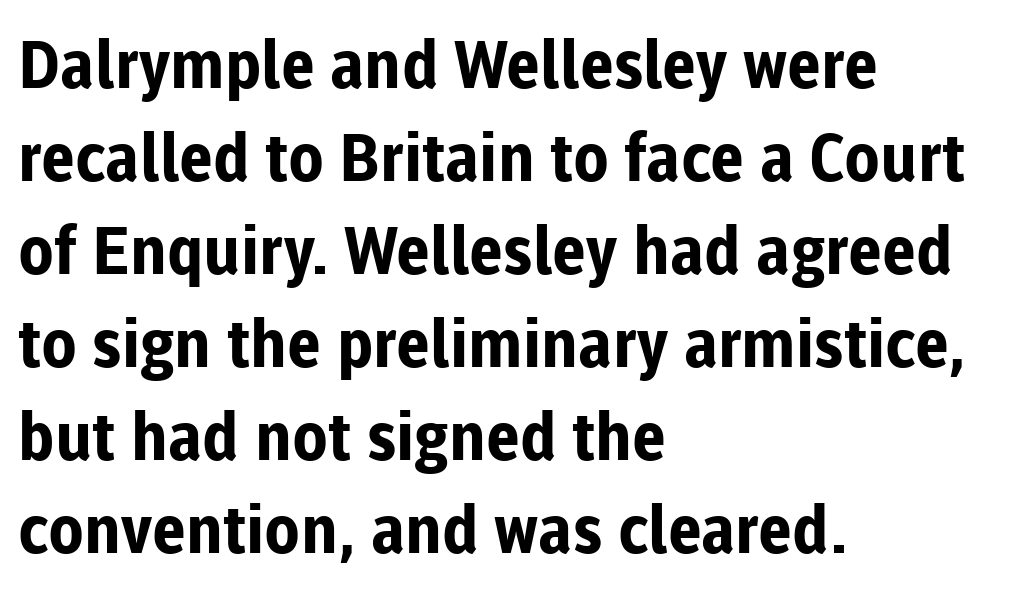
{"serif": "no", "italic": "no", "bold": "yes", "weight": "bold", "width": "normal", "stroke_contrast": "low", "x_height": "medium", "monospaced": "no", "underline": "no", "align": "left", "line_spacing": "normal", "line_spacing_ratio": 1.41, "letter_spacing": "normal", "letter_spacing_em": 0.0, "glyph_px": 66}
